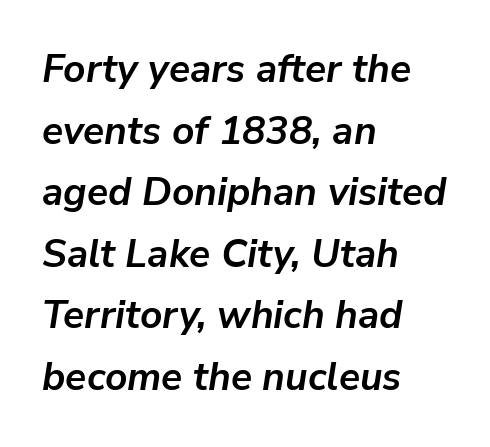
Q: Is the text bold? A: Yes.
Q: Is the text italic (slanted)? A: Yes, it leans right by about 9 degrees.
Q: Is the text underlined? A: No.
Q: How is the paragraph aligned? A: Left-aligned.
Q: Is the spacing between letters normal or unusually wide? A: Normal.
Q: Is the spacing between lines tight, normal or loose? A: Normal.
Q: Width (condensed, normal, or wide)? A: Normal.
Q: Stroke contrast? A: Low.
Q: x-height? A: Medium.
Q: Monospaced? A: No.
